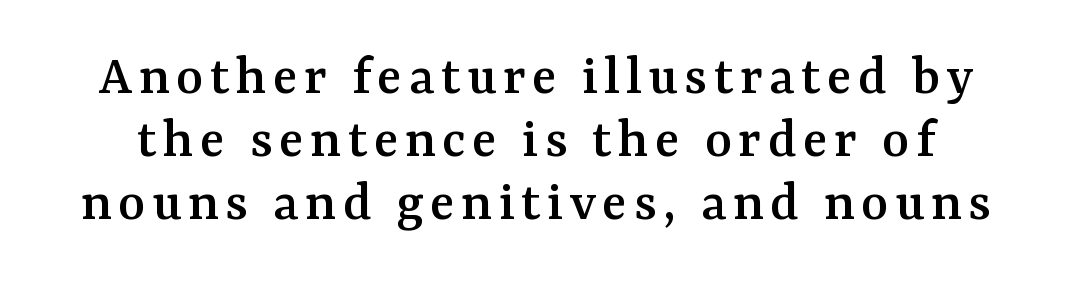
The text was rendered using a seriffed face with decorative stroke endings. The rendering uses natural spacing where letterforms have individual widths. The lettering holds an erect, upright posture throughout. The gap between lines stays unmarked. Successive baselines arrive quickly, one right under another.
